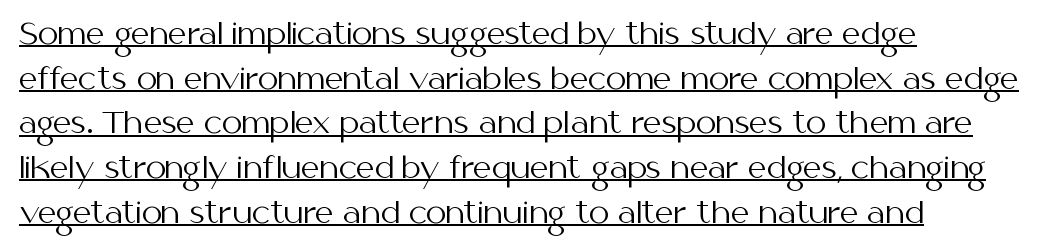
The image shows 29 px regular-weight sans-serif type, upright; set left-aligned, normal line spacing (1.54x), normal letter spacing, underlined; medium stroke contrast and a medium x-height.
